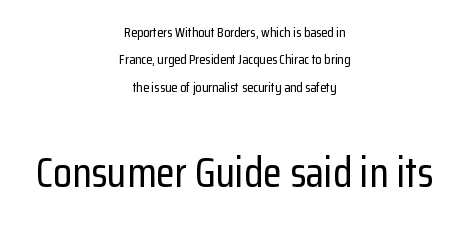
Q: Is the text italic (slanted)? A: No, it is upright.
Q: Is the typeface a serif or a sans-serif typeface? A: Sans-serif.
Q: Is the text underlined? A: No.
Q: How is the paragraph aligned? A: Centered.
Q: Is the spacing between letters normal or unusually wide? A: Normal.
Q: Is the spacing between lines tight, normal or loose? A: Loose.
Q: Which block of text is set in a larger size, the first (top) or the second (bottom)? A: The second (bottom) one.
Q: Width (condensed, normal, or wide)? A: Condensed.
Q: Stroke contrast? A: Low.
Q: x-height? A: Medium.
Q: Monospaced? A: No.
